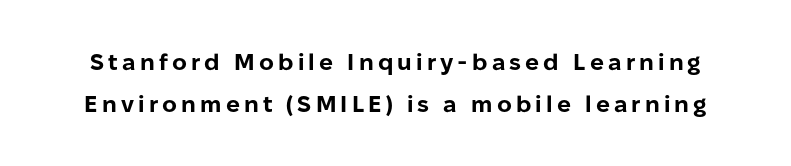
Q: Is the text bold? A: Yes.
Q: Is the text italic (slanted)? A: No, it is upright.
Q: Is the text underlined? A: No.
